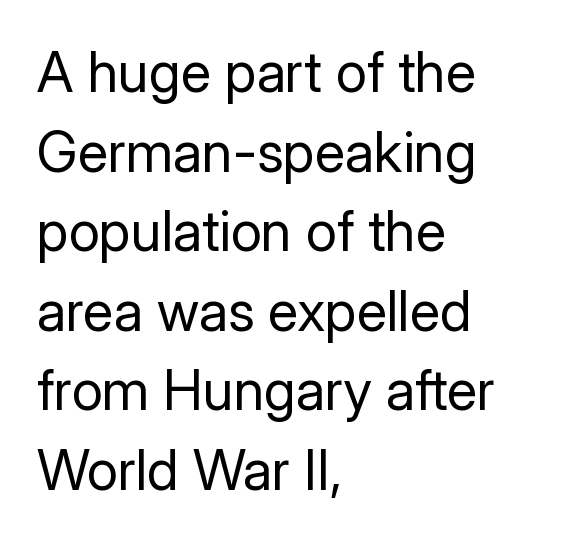
The image shows 56 px regular-weight sans-serif type, upright; set left-aligned, normal line spacing (1.42x), normal letter spacing, not underlined; low stroke contrast and a medium x-height.
